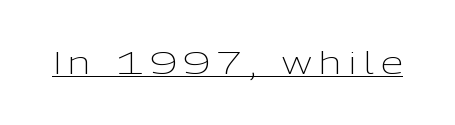
{"serif": "no", "italic": "no", "bold": "no", "weight": "light", "width": "normal", "stroke_contrast": "low", "x_height": "medium", "monospaced": "no", "underline": "yes", "letter_spacing": "wide", "letter_spacing_em": 0.23, "glyph_px": 32}
